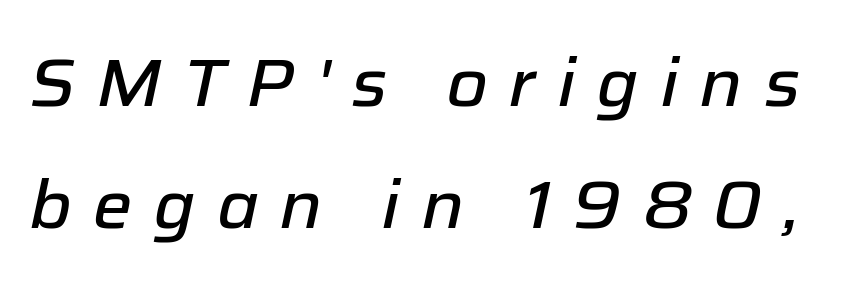
{"italic": "yes", "lean": "right", "slant_degrees": 12, "width": "normal", "stroke_contrast": "low", "x_height": "medium", "monospaced": "no", "underline": "no", "line_spacing_ratio": 1.82, "letter_spacing": "wide", "letter_spacing_em": 0.31, "glyph_px": 67}
